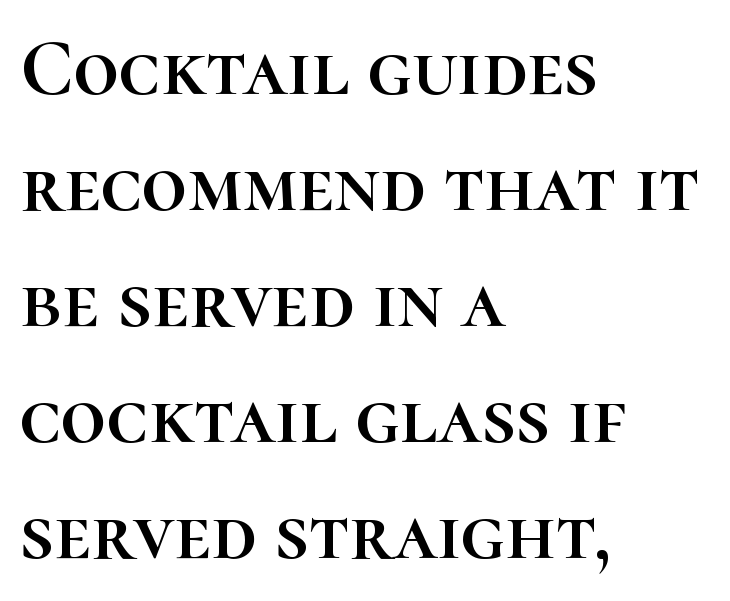
{"italic": "no", "width": "normal", "stroke_contrast": "high", "x_height": "medium", "monospaced": "no", "underline": "no", "align": "left", "line_spacing": "normal", "line_spacing_ratio": 1.45, "letter_spacing": "normal", "letter_spacing_em": 0.0, "glyph_px": 80}
